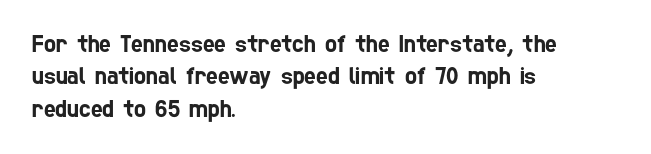
{"underline": "no", "align": "left", "line_spacing": "normal", "line_spacing_ratio": 1.3, "letter_spacing": "normal", "letter_spacing_em": 0.0, "glyph_px": 25}
